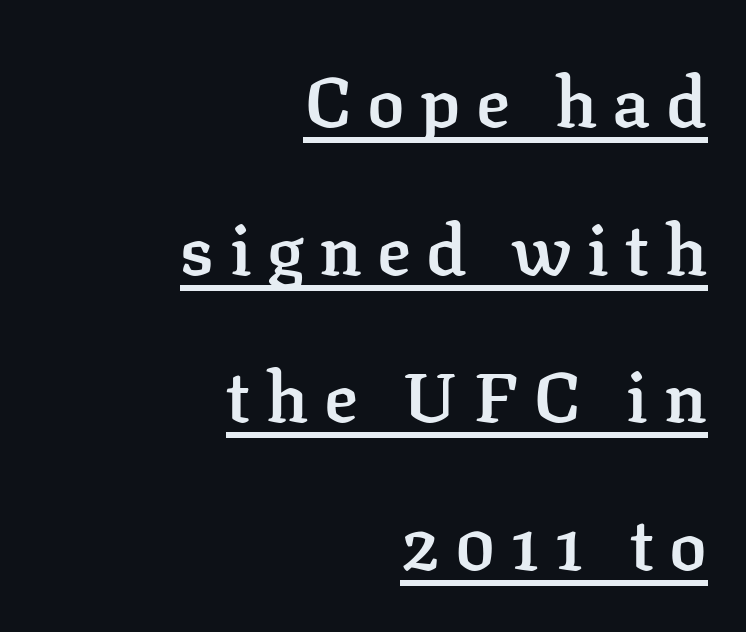
The image shows 70 px semibold serif type, upright; set right-aligned, loose line spacing (2.11x), unusually wide letter spacing (+0.22 em), underlined; low stroke contrast and a medium x-height.
